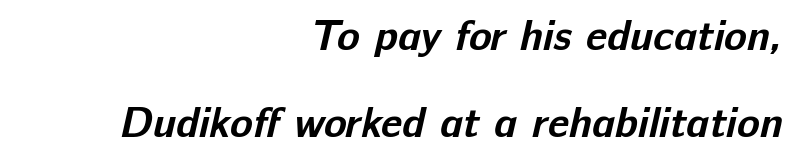
Does the weight exceed regular? Yes, all the way to bold. Horizontally, the lines are justified to the trailing edge only. The rendering uses natural spacing where letterforms have individual widths. Nothing unusual about the tracking: characters are spaced as the font intends. Leading: increased.
